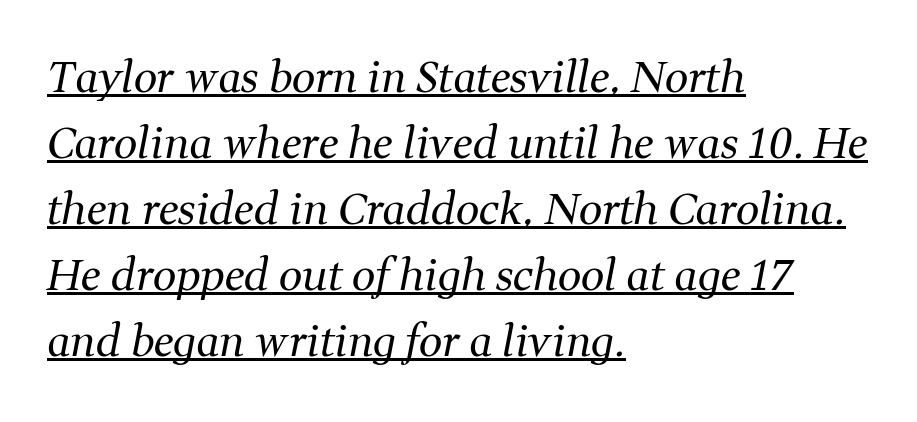
The image shows 42 px regular-weight serif type, italic (leaning right); set left-aligned, normal line spacing (1.57x), normal letter spacing, underlined; medium stroke contrast and a medium x-height.
